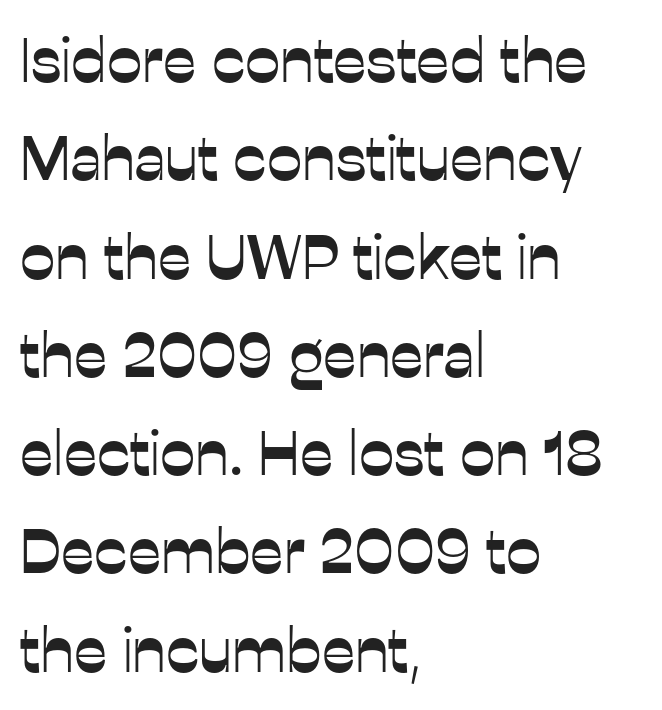
The image shows 63 px sans-serif type, upright; set left-aligned, normal line spacing (1.56x), normal letter spacing, not underlined; low stroke contrast and a medium x-height.
